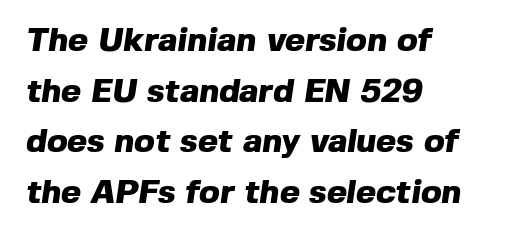
Q: Is the text bold? A: Yes.
Q: Is the typeface a serif or a sans-serif typeface? A: Sans-serif.
Q: Is the text underlined? A: No.
Q: How is the paragraph aligned? A: Left-aligned.
Q: Is the spacing between letters normal or unusually wide? A: Normal.
Q: Is the spacing between lines tight, normal or loose? A: Normal.
Q: Width (condensed, normal, or wide)? A: Normal.
Q: x-height? A: Medium.
Q: Monospaced? A: No.
